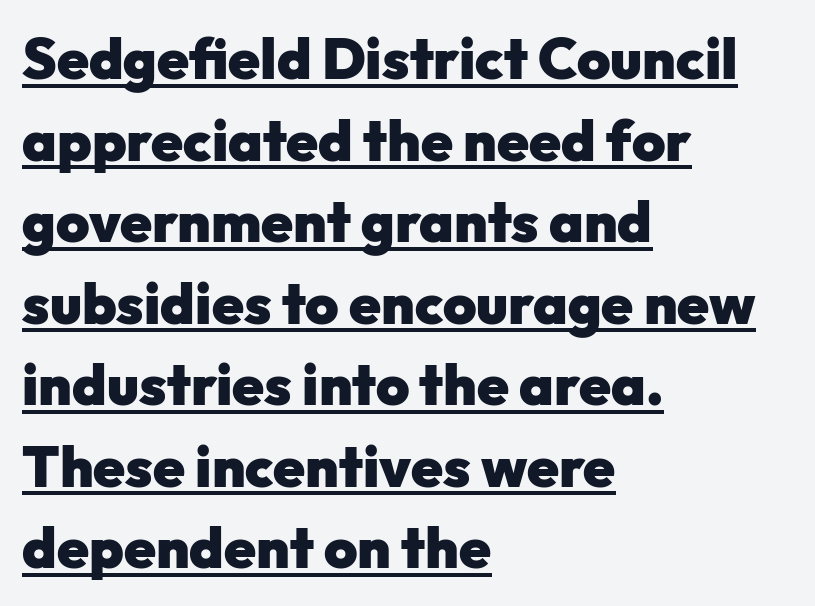
The letters stand straight up with perfectly vertical stems. Look at the stroke-to-counter ratio: heavy, a bold. The rendering uses natural spacing where letterforms have individual widths. There is no visible air inserted between adjacent glyphs.
